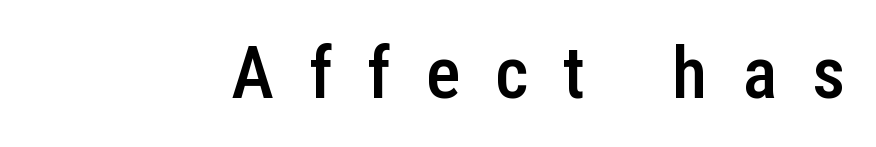
{"serif": "no", "italic": "no", "bold": "semi", "weight": "semibold", "width": "condensed", "stroke_contrast": "low", "x_height": "medium", "monospaced": "no", "underline": "no", "letter_spacing": "wide", "letter_spacing_em": 0.49, "glyph_px": 72}
